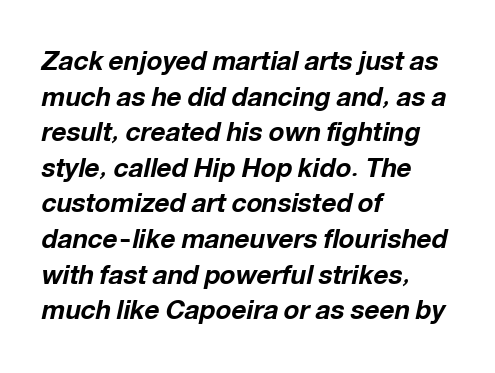
{"italic": "yes", "lean": "right", "slant_degrees": 12, "bold": "yes", "underline": "no", "align": "left", "line_spacing": "normal", "line_spacing_ratio": 1.37, "letter_spacing": "normal", "letter_spacing_em": 0.0, "glyph_px": 26}
